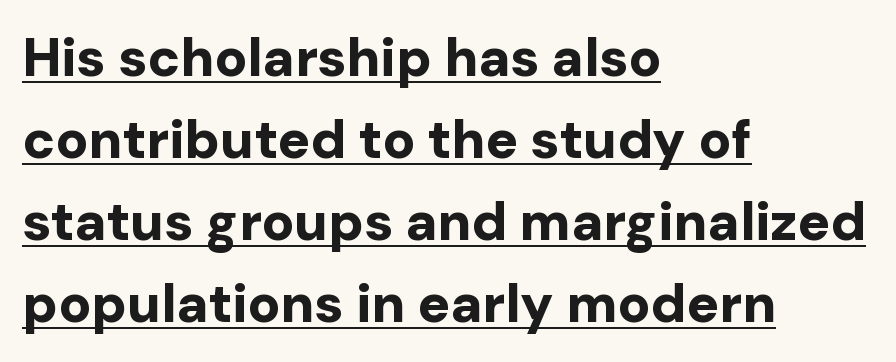
The image shows 54 px bold sans-serif type, upright; set left-aligned, normal line spacing (1.52x), normal letter spacing, underlined; low stroke contrast and a medium x-height.
